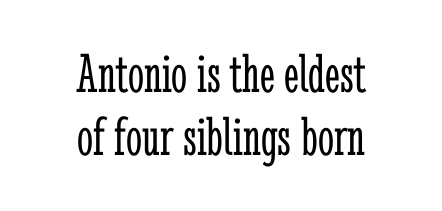
Q: Is the text bold? A: No.
Q: Is the text italic (slanted)? A: No, it is upright.
Q: Is the typeface a serif or a sans-serif typeface? A: Serif.
Q: Is the text underlined? A: No.
Q: How is the paragraph aligned? A: Centered.
Q: Is the spacing between letters normal or unusually wide? A: Normal.
Q: Is the spacing between lines tight, normal or loose? A: Tight.
Q: Width (condensed, normal, or wide)? A: Condensed.
Q: Stroke contrast? A: Low.
Q: x-height? A: Medium.
Q: Monospaced? A: No.
